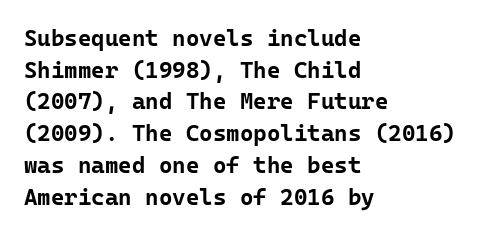
{"italic": "no", "bold": "yes", "underline": "no", "align": "left", "line_spacing": "normal", "line_spacing_ratio": 1.38, "letter_spacing": "normal", "letter_spacing_em": 0.0, "glyph_px": 23}
